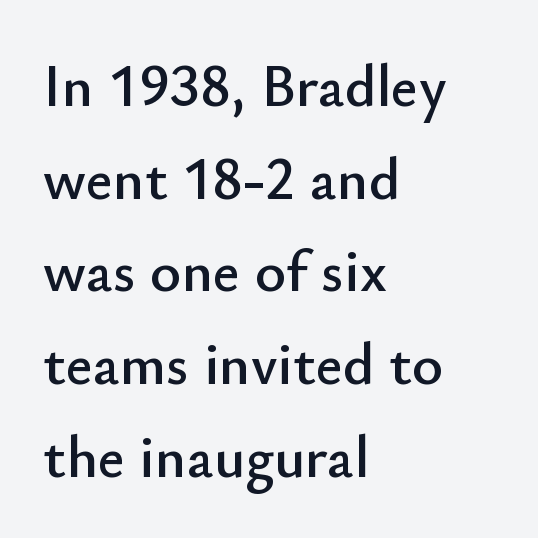
{"serif": "no", "italic": "no", "width": "normal", "stroke_contrast": "low", "x_height": "small", "monospaced": "no", "underline": "no", "align": "left", "line_spacing": "normal", "line_spacing_ratio": 1.57, "letter_spacing": "normal", "letter_spacing_em": 0.0, "glyph_px": 59}
